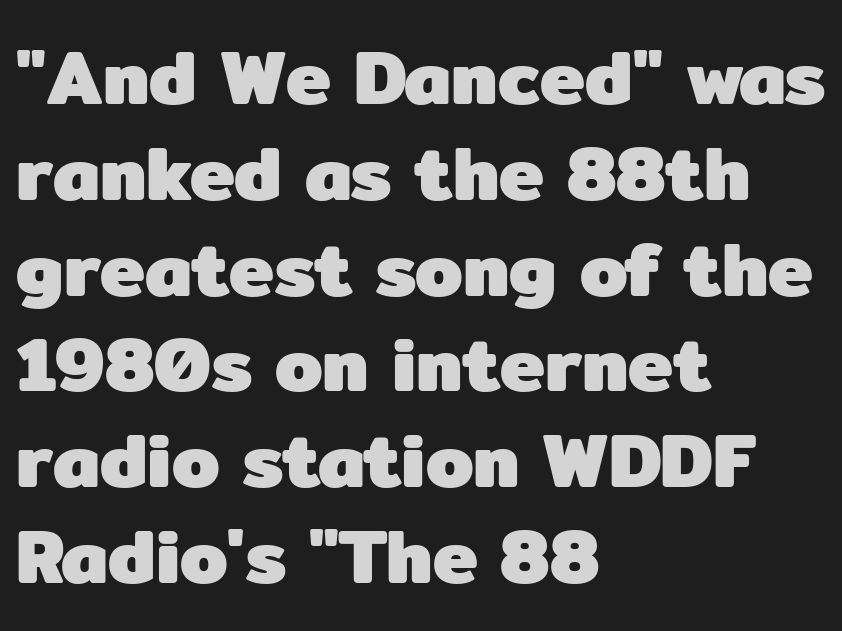
The image shows 76 px heavy sans-serif type, upright; set left-aligned, normal line spacing (1.26x), normal letter spacing, not underlined; low stroke contrast and a medium x-height.
